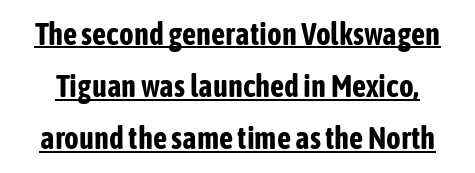
The image shows 31 px bold, condensed sans-serif type, upright; set normal line spacing (1.68x), normal letter spacing, underlined; low stroke contrast and a medium x-height.
